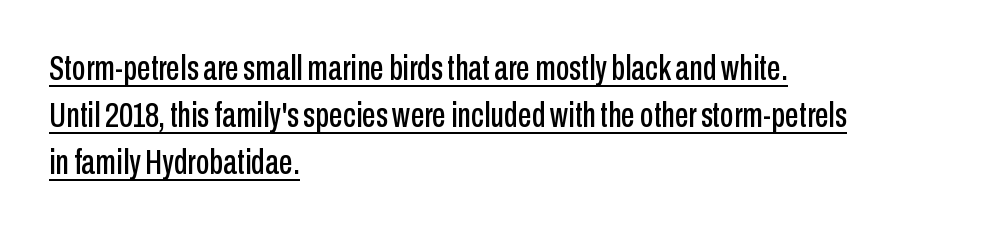
Letter spacing: default. Does a line run under the words? Yes, clearly. Does the copy run flush right? No — it runs flush left. Italic? Not at all — the glyphs are vertical. Are there feet on the stems? There aren't — it's a sans. A typesetter would call this proportional, since set widths differ per character.
